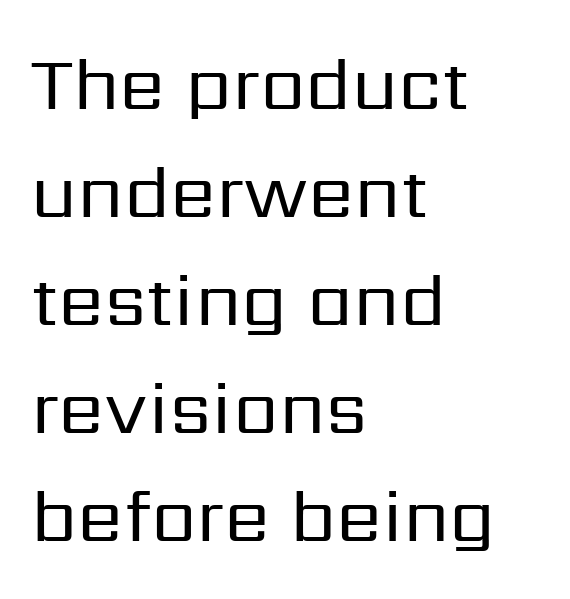
Q: Is the text bold? A: No.
Q: Is the text italic (slanted)? A: No, it is upright.
Q: Is the typeface a serif or a sans-serif typeface? A: Sans-serif.
Q: Is the text underlined? A: No.
Q: How is the paragraph aligned? A: Left-aligned.
Q: Is the spacing between letters normal or unusually wide? A: Normal.
Q: Is the spacing between lines tight, normal or loose? A: Normal.
Q: Width (condensed, normal, or wide)? A: Normal.
Q: Stroke contrast? A: Low.
Q: x-height? A: Medium.
Q: Monospaced? A: No.
